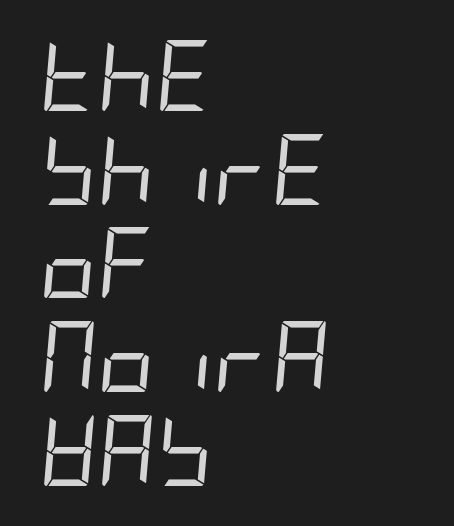
Q: Is the text bold? A: No.
Q: Is the text italic (slanted)? A: Yes, it leans right by about 5 degrees.
Q: Is the text underlined? A: No.
Q: How is the paragraph aligned? A: Left-aligned.
Q: Is the spacing between letters normal or unusually wide? A: Normal.
Q: Is the spacing between lines tight, normal or loose? A: Normal.
Q: Width (condensed, normal, or wide)? A: Condensed.
Q: Stroke contrast? A: Low.
Q: x-height? A: Large.
